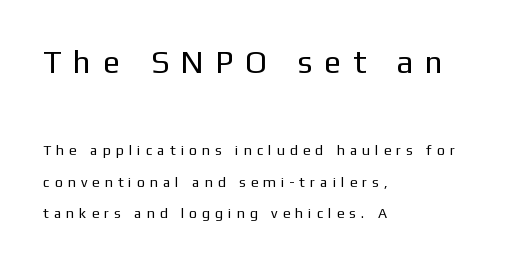
Q: Is the text bold? A: No.
Q: Is the text italic (slanted)? A: No, it is upright.
Q: Is the typeface a serif or a sans-serif typeface? A: Sans-serif.
Q: Is the text underlined? A: No.
Q: How is the paragraph aligned? A: Left-aligned.
Q: Is the spacing between letters normal or unusually wide? A: Unusually wide.
Q: Is the spacing between lines tight, normal or loose? A: Loose.
Q: Which block of text is set in a larger size, the first (top) or the second (bottom)? A: The first (top) one.
Q: Width (condensed, normal, or wide)? A: Normal.
Q: Stroke contrast? A: Low.
Q: x-height? A: Medium.
Q: Monospaced? A: No.
